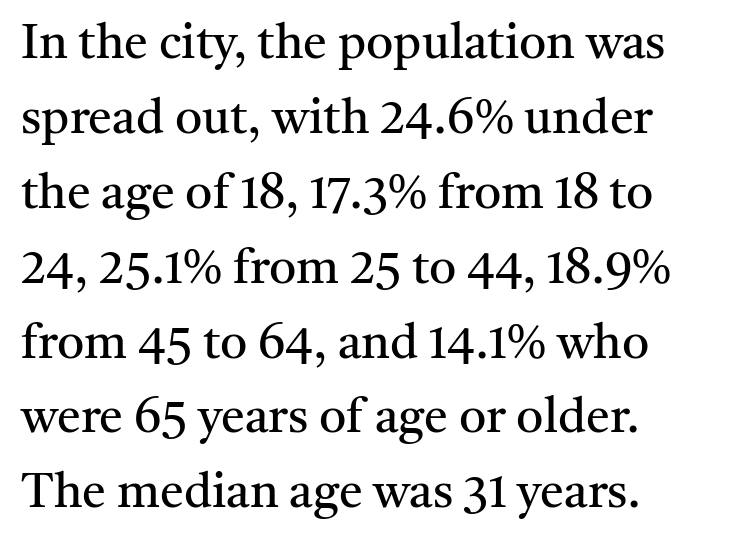
The image shows 48 px regular-weight serif type, upright; set left-aligned, normal line spacing (1.56x), normal letter spacing, not underlined; medium stroke contrast and a medium x-height.
